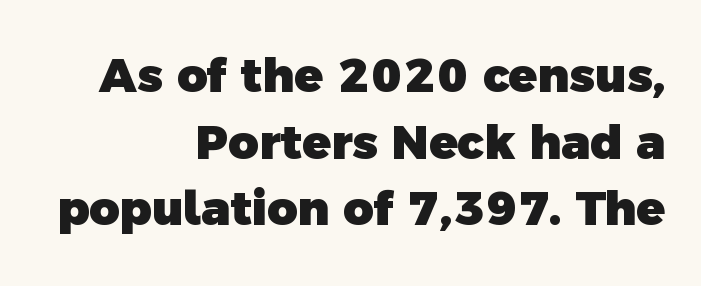
Q: Is the text bold? A: Yes.
Q: Is the typeface a serif or a sans-serif typeface? A: Sans-serif.
Q: Is the text underlined? A: No.
Q: How is the paragraph aligned? A: Right-aligned.
Q: Is the spacing between letters normal or unusually wide? A: Normal.
Q: Is the spacing between lines tight, normal or loose? A: Normal.
Q: Width (condensed, normal, or wide)? A: Normal.
Q: x-height? A: Medium.
Q: Monospaced? A: No.
